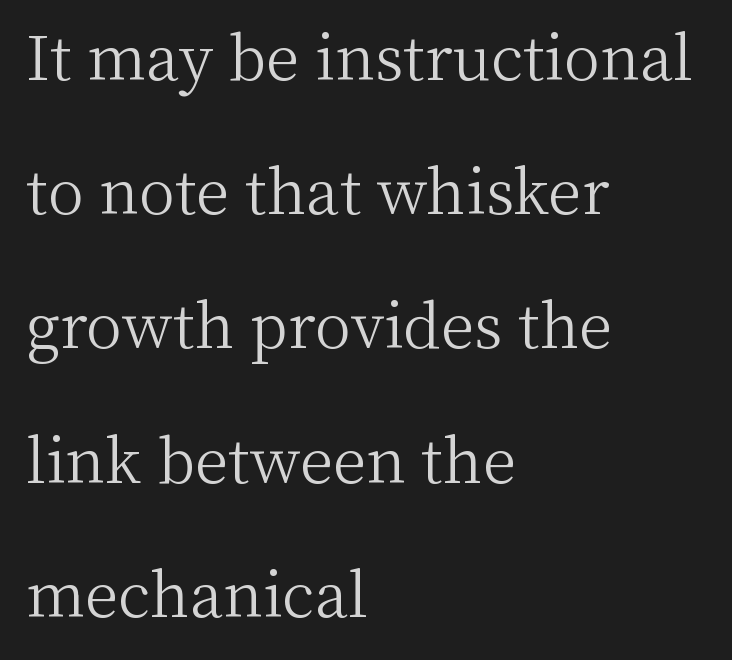
Quick note: underline off. Looks like regular typesetting: each glyph gets only the width it needs. Line spacing here is loose. The typesetter chose a ragged-right arrangement here. Check where the strokes stop: tiny serifs finish them off. The typesetting does not lean heavy: it is not bold.
